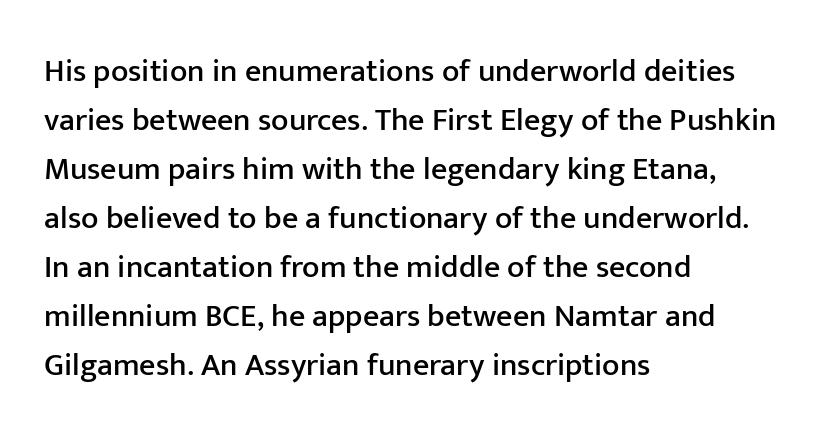
Q: Is the text italic (slanted)? A: No, it is upright.
Q: Is the typeface a serif or a sans-serif typeface? A: Sans-serif.
Q: Is the text underlined? A: No.
Q: How is the paragraph aligned? A: Left-aligned.
Q: Is the spacing between letters normal or unusually wide? A: Normal.
Q: Is the spacing between lines tight, normal or loose? A: Normal.
Q: Width (condensed, normal, or wide)? A: Normal.
Q: Stroke contrast? A: Low.
Q: x-height? A: Medium.
Q: Monospaced? A: No.
